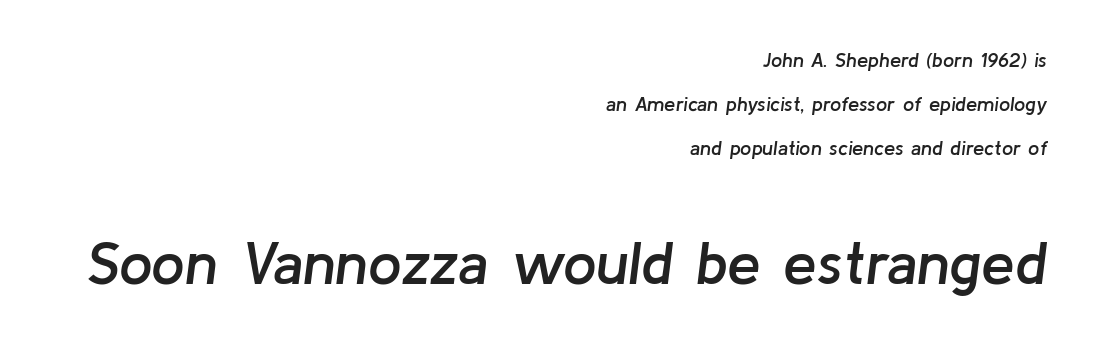
Moderately thickened strokes mark this as semibold type. A bare baseline throughout the passage. There's an unmistakable incline to the writing here. Horizontal bands of white between lines are thick stripes. Two sizes are in play, and the larger belongs to the second block.
